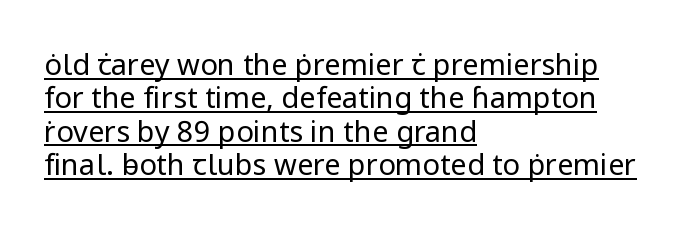
Q: Is the text bold? A: No.
Q: Is the text italic (slanted)? A: No, it is upright.
Q: Is the typeface a serif or a sans-serif typeface? A: Sans-serif.
Q: Is the text underlined? A: Yes.
Q: How is the paragraph aligned? A: Left-aligned.
Q: Is the spacing between letters normal or unusually wide? A: Normal.
Q: Is the spacing between lines tight, normal or loose? A: Tight.
Q: Width (condensed, normal, or wide)? A: Normal.
Q: Stroke contrast? A: Low.
Q: x-height? A: Medium.
Q: Monospaced? A: No.
